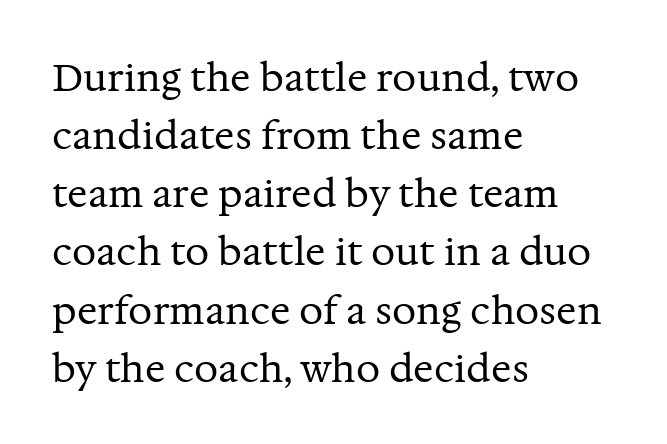
{"serif": "yes", "italic": "no", "bold": "no", "weight": "regular", "width": "normal", "stroke_contrast": "medium", "x_height": "medium", "monospaced": "no", "underline": "no", "align": "left", "line_spacing": "normal", "line_spacing_ratio": 1.53, "letter_spacing": "normal", "letter_spacing_em": 0.0, "glyph_px": 38}
